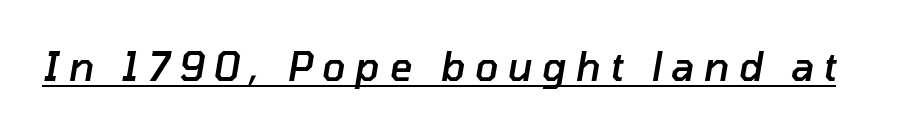
{"italic": "yes", "lean": "right", "slant_degrees": 10, "bold": "semi", "weight": "semibold", "width": "normal", "stroke_contrast": "low", "x_height": "medium", "monospaced": "no", "underline": "yes", "letter_spacing": "wide", "letter_spacing_em": 0.24, "glyph_px": 39}
